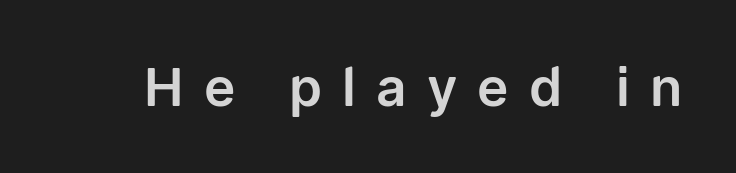
{"serif": "no", "italic": "no", "width": "normal", "stroke_contrast": "low", "x_height": "medium", "monospaced": "no", "underline": "no", "letter_spacing": "wide", "letter_spacing_em": 0.38, "glyph_px": 53}
